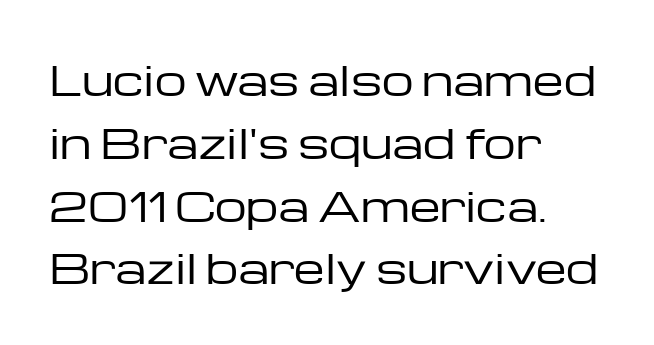
The image shows 40 px regular-weight, wide sans-serif type, upright; set left-aligned, normal line spacing (1.57x), normal letter spacing, not underlined; low stroke contrast and a medium x-height.
